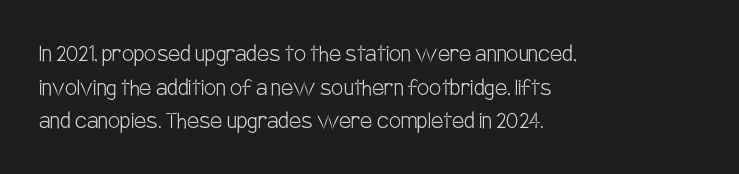
Whoever set this chose a conventional vertical rhythm. Each stroke keeps to a modest, everyday thickness or less. Is there any slant? The stems are plumb. Any mark beneath the type? The region is blank. Horizontal alignment here is leftward, the default for most running prose.
